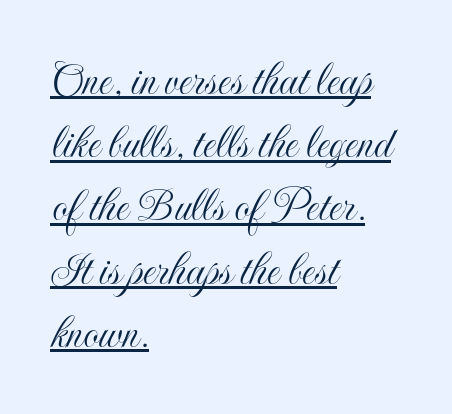
Q: Is the text italic (slanted)? A: Yes.
Q: Is the text underlined? A: Yes.
Q: How is the paragraph aligned? A: Left-aligned.
Q: Is the spacing between letters normal or unusually wide? A: Normal.
Q: Is the spacing between lines tight, normal or loose? A: Normal.
Q: Width (condensed, normal, or wide)? A: Condensed.
Q: x-height? A: Small.
Q: Monospaced? A: No.
